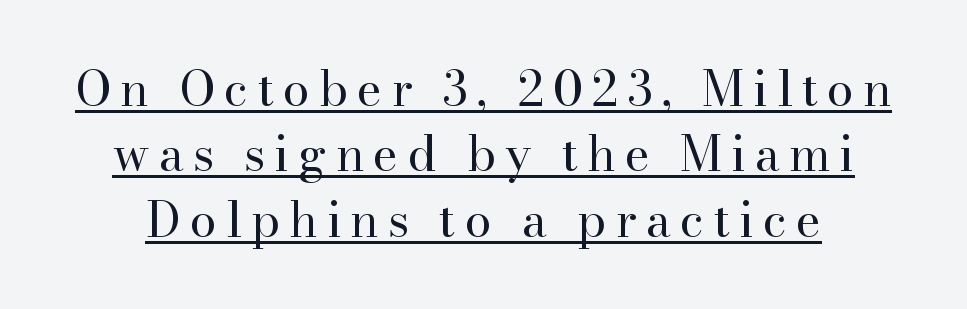
The font family rendered here belongs to the serif group. Stroke thickness stays within the range of a standard reading face or lighter. Spacing verdict: proportional, widths tailored to each character. Regular leading. This is roman type, the default non-slanted kind.
